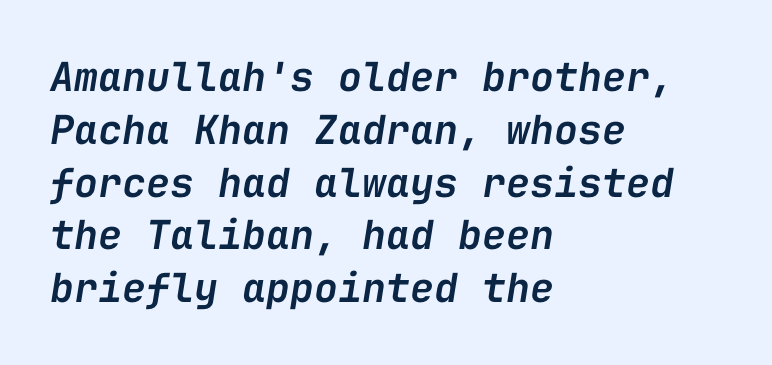
{"italic": "yes", "lean": "right", "slant_degrees": 9, "bold": "semi", "weight": "semibold", "width": "normal", "stroke_contrast": "low", "x_height": "medium", "monospaced": "yes", "underline": "no", "align": "left", "line_spacing": "normal", "line_spacing_ratio": 1.32, "letter_spacing": "normal", "letter_spacing_em": 0.0, "glyph_px": 40}
